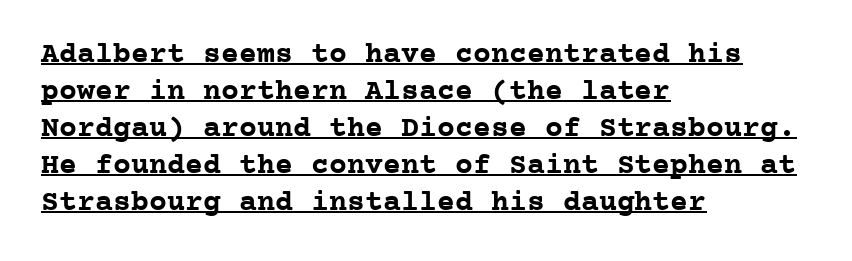
{"serif": "yes", "italic": "no", "bold": "yes", "weight": "semibold", "width": "normal", "stroke_contrast": "low", "x_height": "medium", "monospaced": "yes", "underline": "yes", "align": "left", "line_spacing_ratio": 1.23, "letter_spacing": "normal", "letter_spacing_em": 0.0, "glyph_px": 30}
